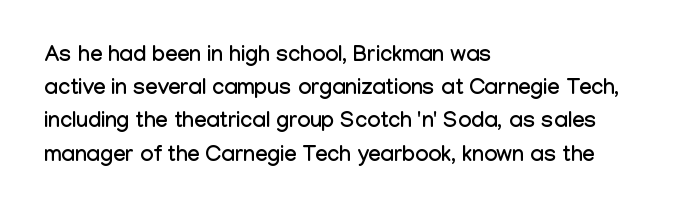
The image shows 22 px text type, upright; set left-aligned, normal line spacing (1.51x), normal letter spacing, not underlined.
